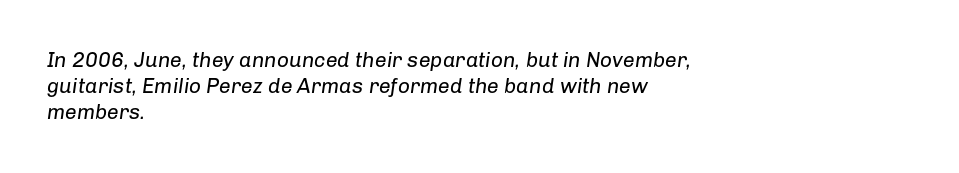
{"italic": "yes", "lean": "right", "slant_degrees": 8, "bold": "no", "underline": "no", "align": "left", "line_spacing": "normal", "line_spacing_ratio": 1.25, "letter_spacing": "normal", "letter_spacing_em": 0.0, "glyph_px": 21}
